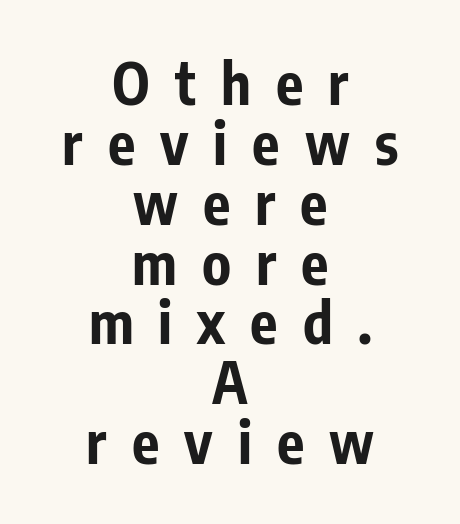
{"serif": "no", "italic": "no", "bold": "yes", "weight": "bold", "width": "condensed", "stroke_contrast": "low", "x_height": "medium", "monospaced": "no", "underline": "no", "align": "center", "line_spacing": "tight", "line_spacing_ratio": 1.05, "letter_spacing": "wide", "letter_spacing_em": 0.44, "glyph_px": 57}
